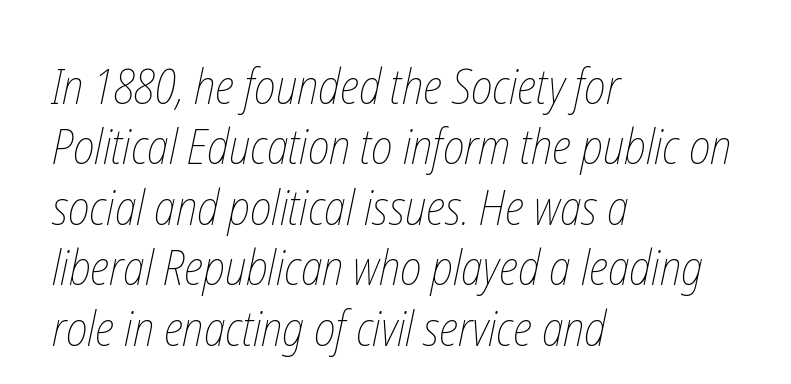
Inter-character spacing is left at the font's built-in metrics. Unmarked baselines from the first word to the last. Think of a printed novel: that variable character pitch is what you see here. The lines in this sample share a left origin and differ only in where they stop. No extra ink here — the face is not bold. Honestly, the row spacing looks completely unremarkable.
